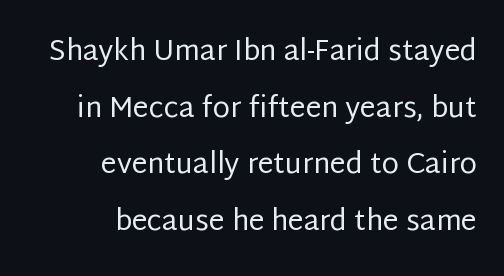
{"serif": "no", "italic": "no", "bold": "no", "weight": "regular", "width": "normal", "stroke_contrast": "low", "x_height": "large", "monospaced": "no", "underline": "no", "align": "right", "line_spacing": "loose", "line_spacing_ratio": 2.02, "letter_spacing": "normal", "letter_spacing_em": 0.0, "glyph_px": 28}
